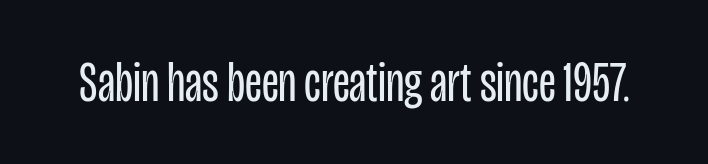
Q: Is the text bold? A: No.
Q: Is the text italic (slanted)? A: No, it is upright.
Q: Is the typeface a serif or a sans-serif typeface? A: Sans-serif.
Q: Is the text underlined? A: No.
Q: Is the spacing between letters normal or unusually wide? A: Normal.
Q: Width (condensed, normal, or wide)? A: Condensed.
Q: Stroke contrast? A: Low.
Q: x-height? A: Large.
Q: Monospaced? A: No.
